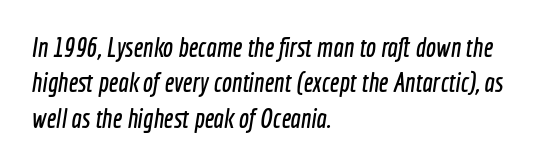
The image shows 27 px text type; set left-aligned, normal line spacing (1.31x), normal letter spacing, not underlined.
